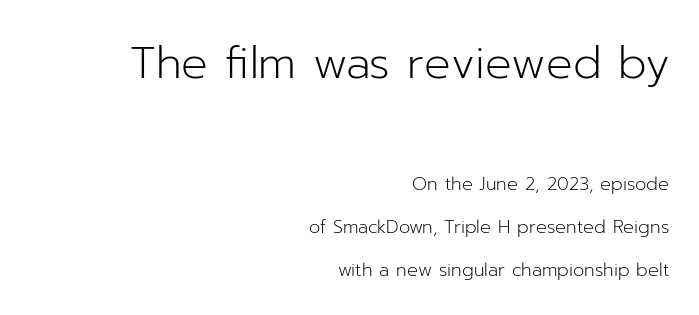
Tracking value appears to be zero — textbook default spacing. Think standard paragraph weight, or any step lighter than that. Are there feet on the stems? There aren't — it's a sans. Note the varied advance widths — an 'i' is clearly narrower than an 'm'.
